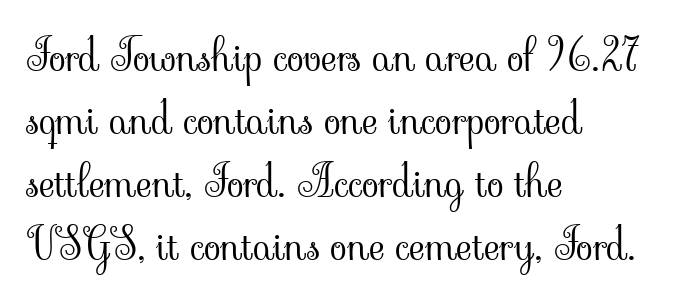
The image shows 44 px light serif type, upright; set left-aligned, normal line spacing (1.43x), normal letter spacing, not underlined; low stroke contrast and a small x-height.
